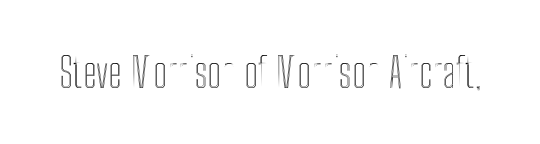
{"italic": "no", "width": "condensed", "x_height": "medium", "monospaced": "no", "underline": "no", "letter_spacing": "normal", "letter_spacing_em": 0.0, "glyph_px": 41}
